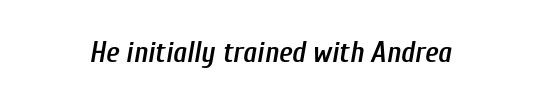
The image shows 29 px semibold, condensed type, italic (leaning right); set normal letter spacing, not underlined; low stroke contrast and a medium x-height.
